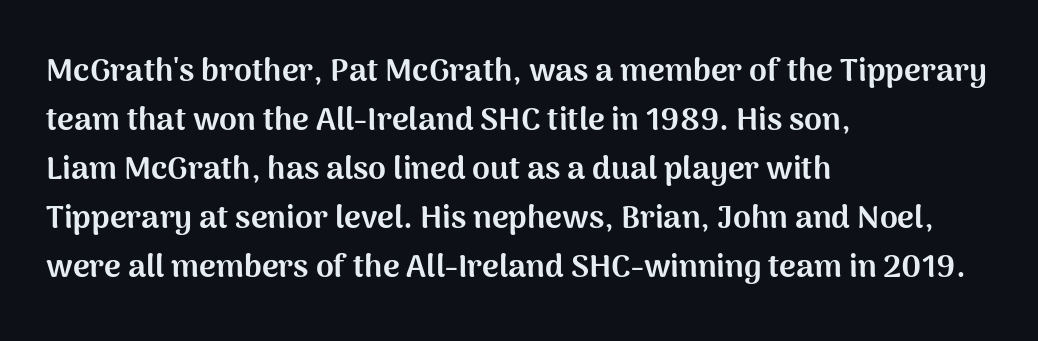
The image shows 32 px bold sans-serif type, upright; set left-aligned, normal line spacing (1.53x), normal letter spacing, not underlined; medium stroke contrast and a medium x-height.
